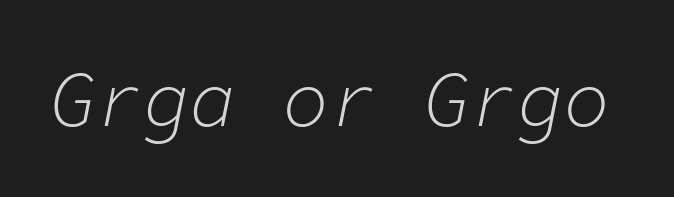
The typesetting does not lean heavy: it is not bold. Nothing unusual about the tracking: characters are spaced as the font intends. Observe the lean: these are italic letterforms. Glance below the letters and you will spot only blank space.
